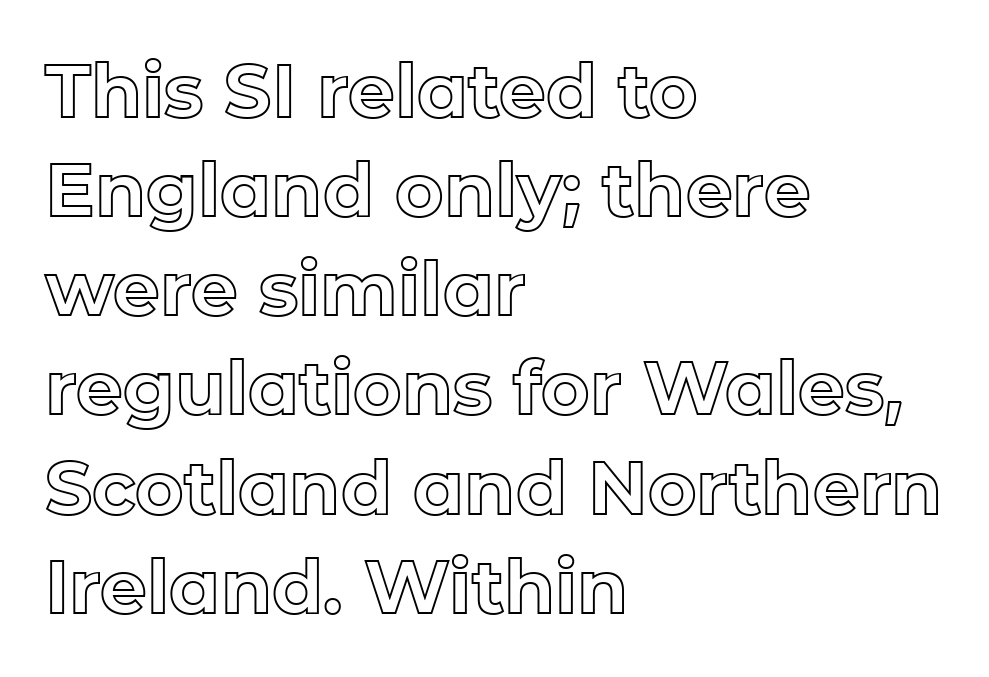
The image shows 74 px text type, upright; set left-aligned, normal line spacing (1.34x), normal letter spacing, not underlined; a medium x-height.
